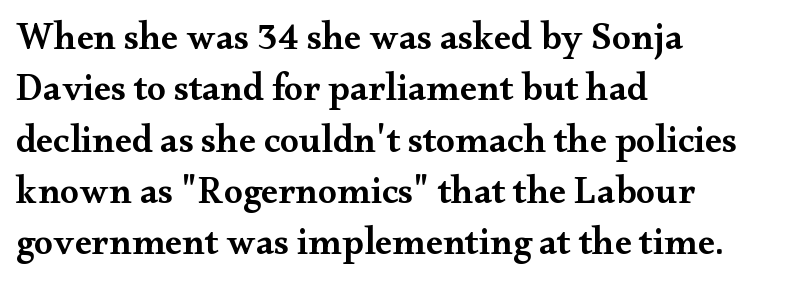
Q: Is the text bold? A: Semi-bold.
Q: Is the text italic (slanted)? A: No, it is upright.
Q: Is the typeface a serif or a sans-serif typeface? A: Serif.
Q: Is the text underlined? A: No.
Q: How is the paragraph aligned? A: Left-aligned.
Q: Is the spacing between letters normal or unusually wide? A: Normal.
Q: Is the spacing between lines tight, normal or loose? A: Normal.
Q: Width (condensed, normal, or wide)? A: Wide.
Q: Stroke contrast? A: Medium.
Q: x-height? A: Small.
Q: Monospaced? A: No.
